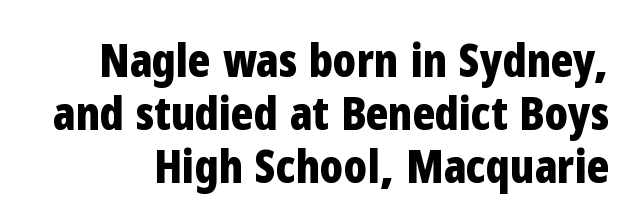
{"serif": "no", "italic": "no", "bold": "yes", "weight": "bold", "width": "condensed", "stroke_contrast": "low", "x_height": "medium", "monospaced": "no", "underline": "no", "line_spacing": "tight", "line_spacing_ratio": 1.15, "letter_spacing": "normal", "letter_spacing_em": 0.0, "glyph_px": 46}
